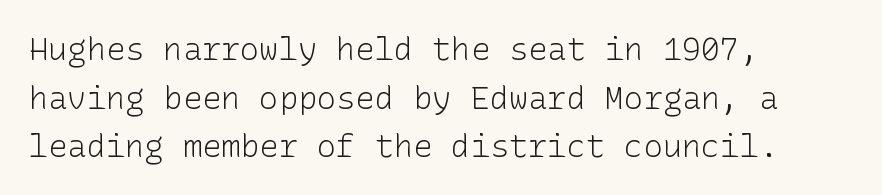
Q: Is the text bold? A: No.
Q: Is the text italic (slanted)? A: No, it is upright.
Q: Is the typeface a serif or a sans-serif typeface? A: Sans-serif.
Q: Is the text underlined? A: No.
Q: How is the paragraph aligned? A: Left-aligned.
Q: Is the spacing between letters normal or unusually wide? A: Normal.
Q: Is the spacing between lines tight, normal or loose? A: Normal.
Q: Width (condensed, normal, or wide)? A: Normal.
Q: Stroke contrast? A: Low.
Q: x-height? A: Medium.
